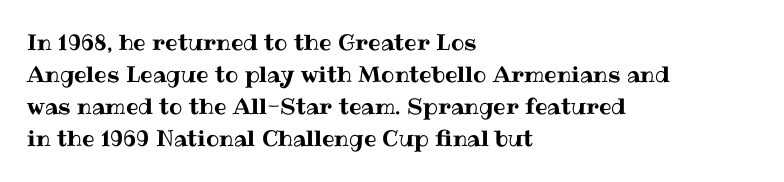
{"italic": "no", "underline": "no", "align": "left", "line_spacing": "normal", "line_spacing_ratio": 1.46, "letter_spacing": "normal", "letter_spacing_em": 0.0, "glyph_px": 22}
